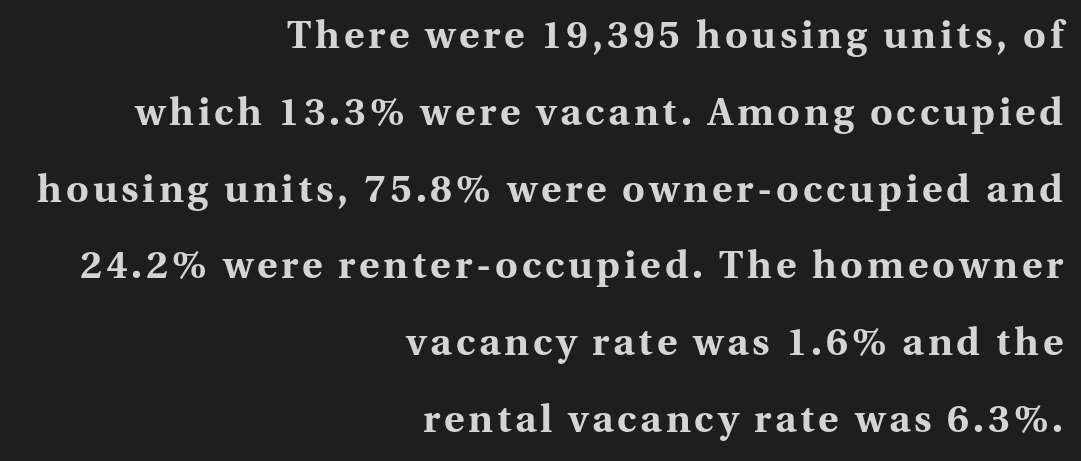
The image shows 39 px bold serif type, upright; set right-aligned, loose line spacing (1.97x), not underlined; medium stroke contrast and a medium x-height.
